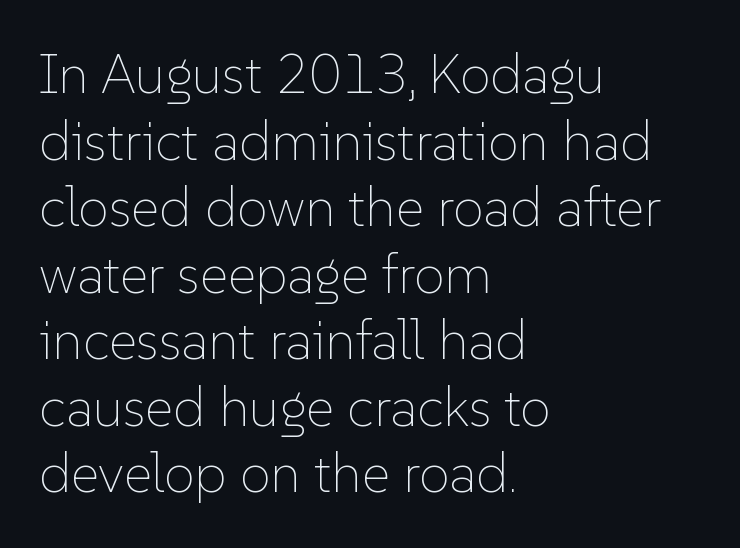
The image shows 55 px thin type, upright; set left-aligned, line spacing 1.21x, normal letter spacing, not underlined; low stroke contrast and a medium x-height.
